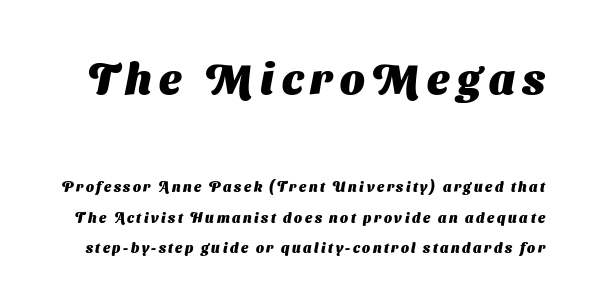
Q: Is the text bold? A: Yes.
Q: Is the typeface a serif or a sans-serif typeface? A: Sans-serif.
Q: Is the text underlined? A: No.
Q: Is the spacing between lines tight, normal or loose? A: Loose.
Q: Which block of text is set in a larger size, the first (top) or the second (bottom)? A: The first (top) one.
Q: Width (condensed, normal, or wide)? A: Normal.
Q: Stroke contrast? A: Medium.
Q: x-height? A: Medium.
Q: Monospaced? A: No.
